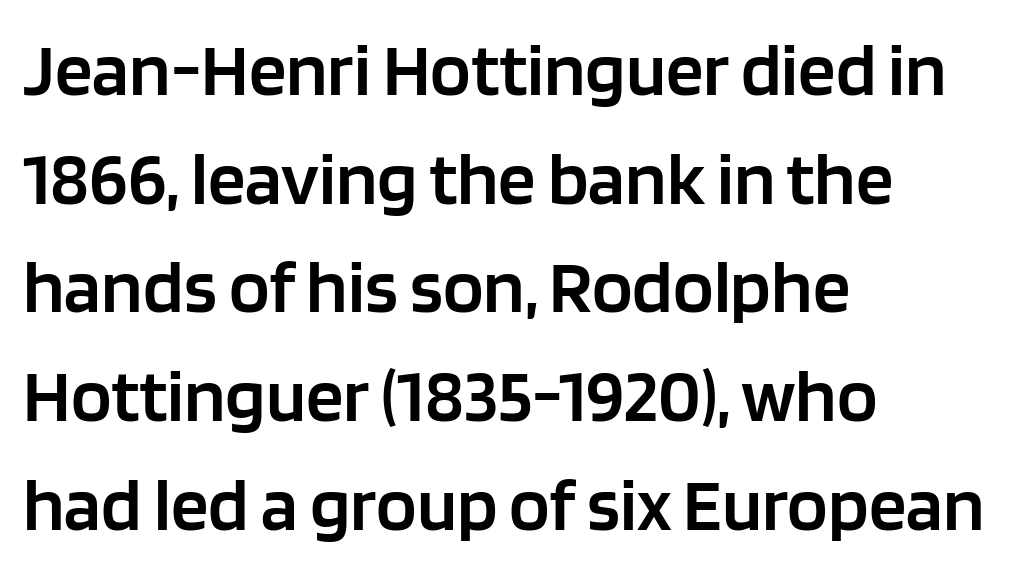
{"serif": "no", "italic": "no", "bold": "semi", "weight": "semibold", "width": "normal", "stroke_contrast": "low", "x_height": "large", "monospaced": "no", "underline": "no", "align": "left", "line_spacing": "normal", "line_spacing_ratio": 1.45, "letter_spacing": "normal", "letter_spacing_em": 0.0, "glyph_px": 75}
